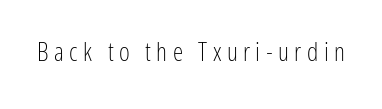
The image shows 26 px text type, upright; set unusually wide letter spacing (+0.21 em), not underlined.
